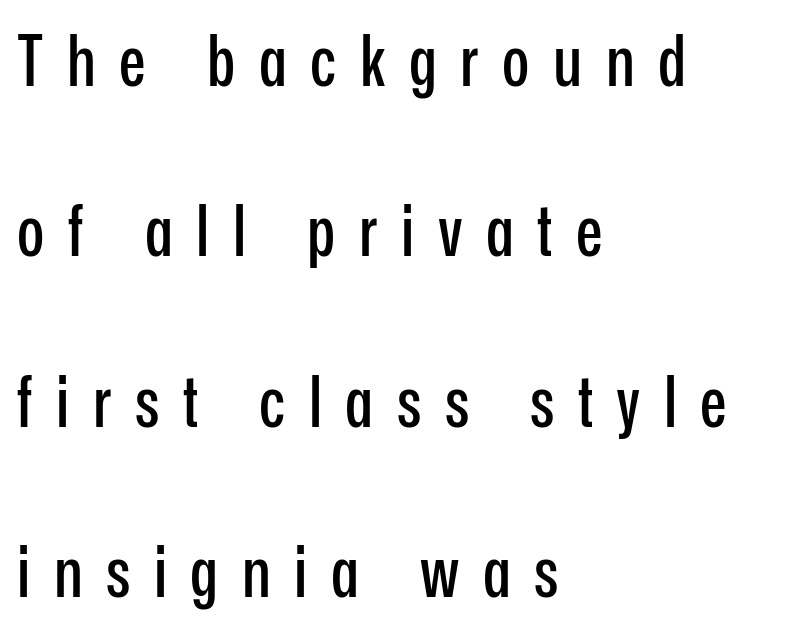
{"serif": "no", "italic": "no", "width": "condensed", "stroke_contrast": "low", "x_height": "medium", "monospaced": "no", "underline": "no", "align": "left", "line_spacing": "loose", "line_spacing_ratio": 2.4, "letter_spacing": "wide", "letter_spacing_em": 0.33, "glyph_px": 71}
